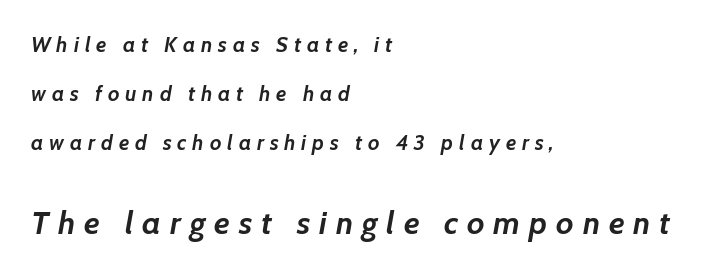
The rendering inserts visible extra space after every character. Beneath every word, the page is bare. The letters in the lower block stand taller than those in the block above. Emphasis-style slanted type is in use.
